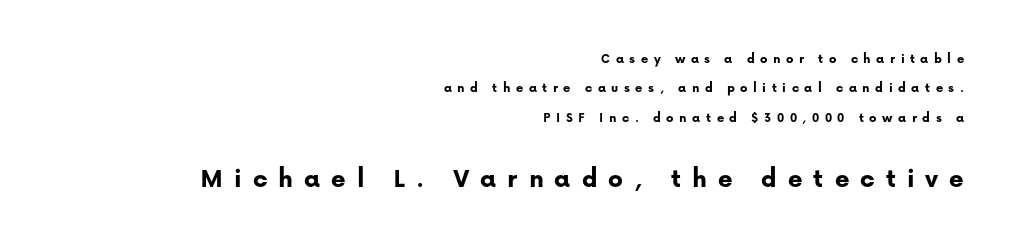
{"serif": "no", "italic": "no", "bold": "yes", "weight": "bold", "width": "normal", "stroke_contrast": "low", "x_height": "medium", "monospaced": "no", "underline": "no", "align": "right", "line_spacing": "loose", "line_spacing_ratio": 2.09, "letter_spacing": "wide", "letter_spacing_em": 0.39, "larger_block": "second", "size_ratio": 2.0, "glyph_px": 28}
